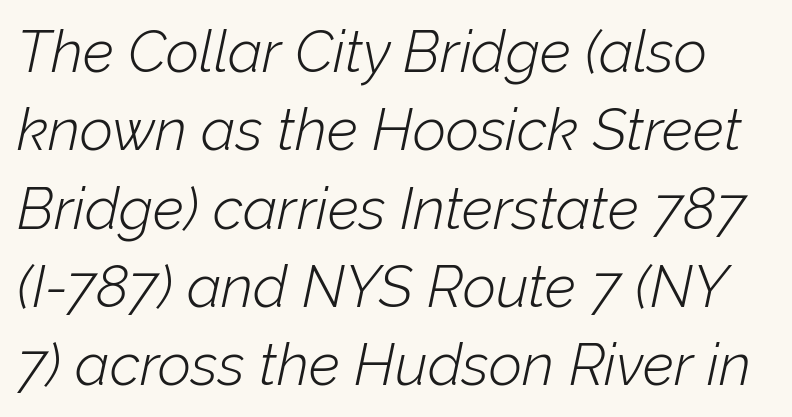
The image shows 58 px light type, italic (leaning right); set normal line spacing (1.35x), normal letter spacing, not underlined; low stroke contrast and a medium x-height.
